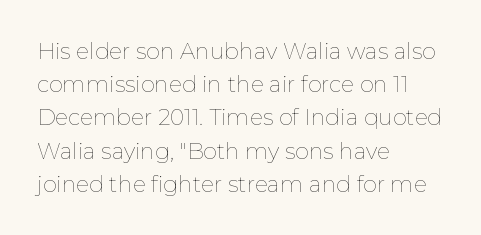
{"italic": "no", "bold": "no", "underline": "no", "align": "left", "line_spacing": "normal", "line_spacing_ratio": 1.51, "letter_spacing": "normal", "letter_spacing_em": 0.0, "glyph_px": 22}
